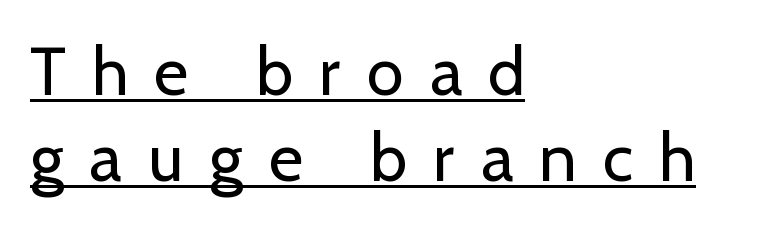
{"serif": "no", "italic": "no", "bold": "no", "weight": "regular", "width": "normal", "stroke_contrast": "low", "x_height": "medium", "monospaced": "no", "underline": "yes", "align": "left", "line_spacing": "normal", "line_spacing_ratio": 1.29, "letter_spacing": "wide", "letter_spacing_em": 0.39, "glyph_px": 67}
